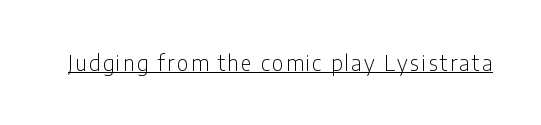
No extra ink here — the face is not bold. The rendered words wear a rule along their underside. Quick note: not italic, upright.
